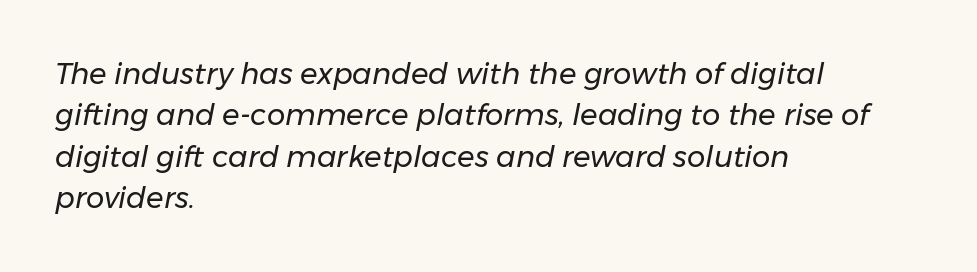
{"italic": "yes", "lean": "right", "slant_degrees": 11, "bold": "no", "weight": "regular", "width": "normal", "stroke_contrast": "low", "x_height": "medium", "monospaced": "no", "underline": "no", "align": "left", "line_spacing": "normal", "line_spacing_ratio": 1.43, "letter_spacing": "normal", "letter_spacing_em": 0.0, "glyph_px": 29}
